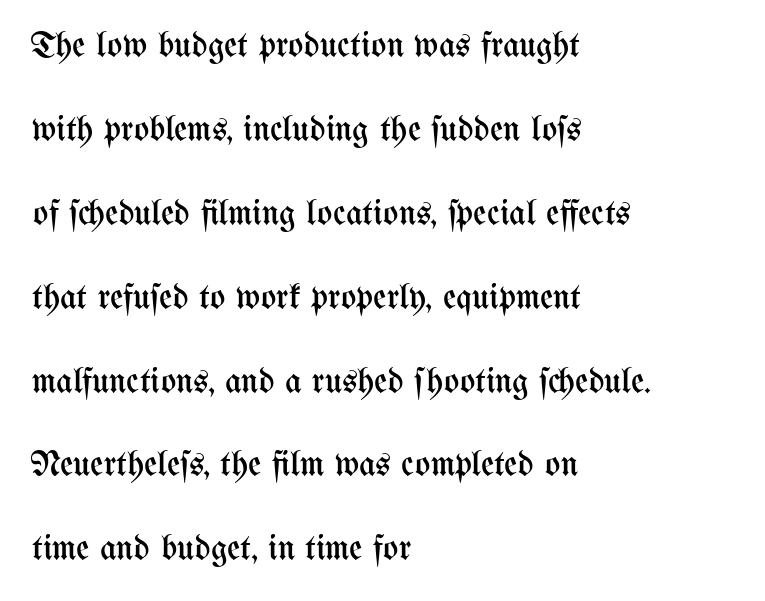
Interline gaps are noticeably wide in this sample. Casual observation: everything's shoved over to the left. No extra tracking has been applied to these lines. Looks like regular typesetting: each glyph gets only the width it needs. Is the stroke heavy? The answer is a plain regular-or-lighter.
